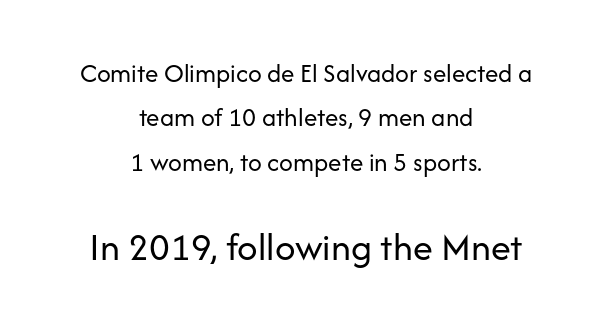
Q: Is the text bold? A: No.
Q: Is the text italic (slanted)? A: No, it is upright.
Q: Is the typeface a serif or a sans-serif typeface? A: Sans-serif.
Q: Is the text underlined? A: No.
Q: How is the paragraph aligned? A: Centered.
Q: Is the spacing between letters normal or unusually wide? A: Normal.
Q: Is the spacing between lines tight, normal or loose? A: Normal.
Q: Which block of text is set in a larger size, the first (top) or the second (bottom)? A: The second (bottom) one.
Q: Width (condensed, normal, or wide)? A: Normal.
Q: Stroke contrast? A: Low.
Q: x-height? A: Medium.
Q: Monospaced? A: No.
